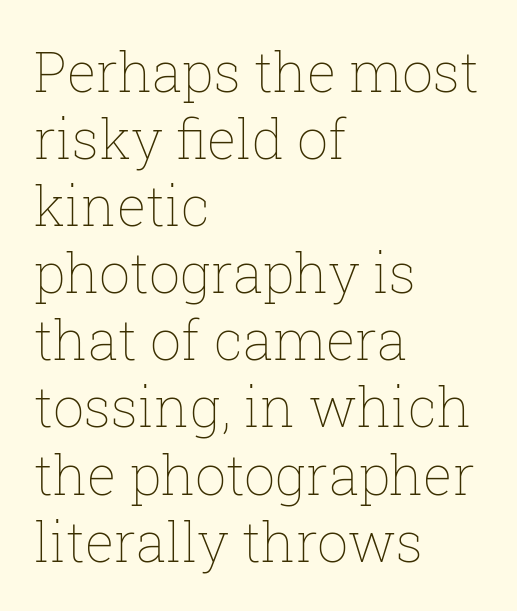
Q: Is the text bold? A: No.
Q: Is the text italic (slanted)? A: No, it is upright.
Q: Is the text underlined? A: No.
Q: How is the paragraph aligned? A: Left-aligned.
Q: Is the spacing between letters normal or unusually wide? A: Normal.
Q: Width (condensed, normal, or wide)? A: Normal.
Q: Stroke contrast? A: Low.
Q: x-height? A: Medium.
Q: Monospaced? A: No.
